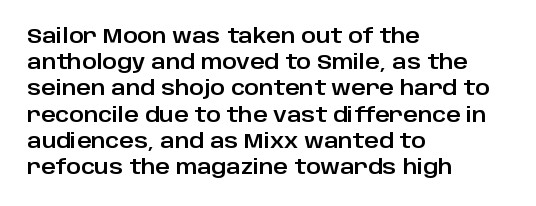
{"italic": "no", "underline": "no", "align": "left", "line_spacing": "normal", "line_spacing_ratio": 1.31, "letter_spacing": "normal", "letter_spacing_em": 0.0, "glyph_px": 20}
